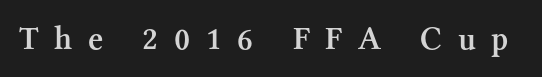
The image shows 33 px semibold serif type, upright; set unusually wide letter spacing (+0.47 em), not underlined; medium stroke contrast and a medium x-height.
